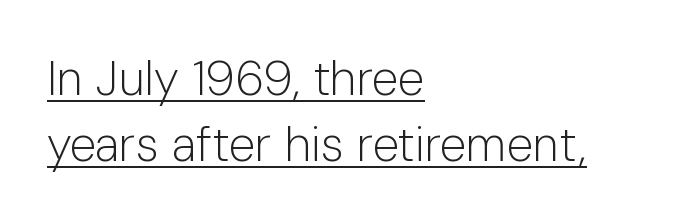
{"serif": "no", "italic": "no", "bold": "no", "weight": "light", "width": "normal", "stroke_contrast": "low", "x_height": "medium", "monospaced": "no", "underline": "yes", "align": "left", "line_spacing": "normal", "line_spacing_ratio": 1.37, "letter_spacing": "normal", "letter_spacing_em": 0.0, "glyph_px": 48}
